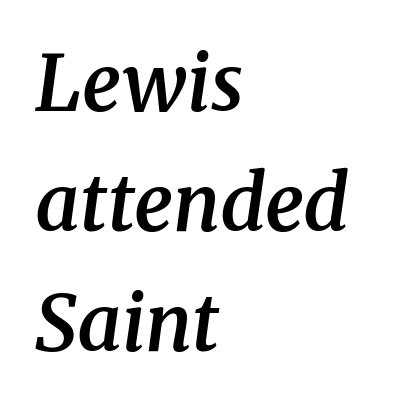
The image shows 77 px semibold serif type, italic (leaning right); set left-aligned, normal line spacing (1.56x), normal letter spacing, not underlined; medium stroke contrast and a medium x-height.
